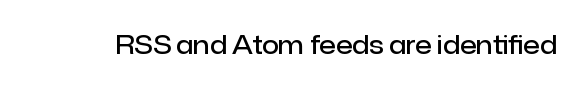
The letters stand upright; this is a roman face. Words appear dense and cohesive because spacing is normal. What weight is shown? A semibold, between regular and bold. The passage shown is not underscored anywhere.
